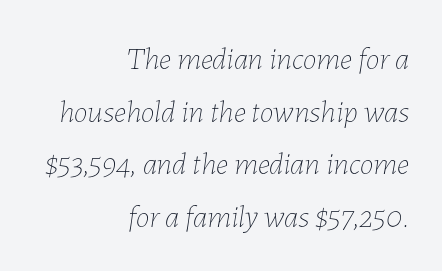
The image shows 31 px thin type, italic (leaning right); set right-aligned, normal line spacing (1.7x), normal letter spacing, not underlined; low stroke contrast and a medium x-height.
